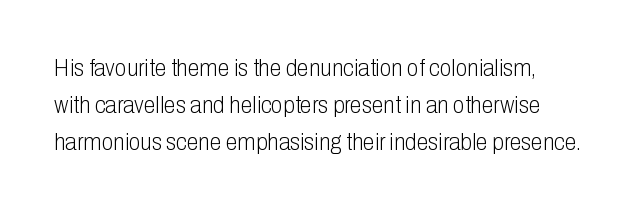
The letters stand upright; this is a roman face. Nothing unusual about the tracking: characters are spaced as the font intends. Descenders hang freely into open space. These glyphs show unthickened strokes, regular width or finer. The passage shown stacks its lines at a standard gap.
